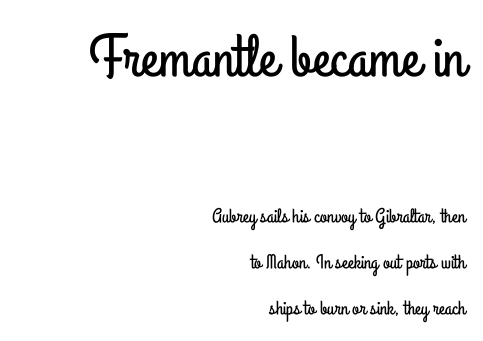
The image shows 60 px condensed sans-serif type, upright; set right-aligned, loose line spacing (2.29x), normal letter spacing, not underlined; the first (top) block is 3.0x larger; low stroke contrast and a small x-height.
